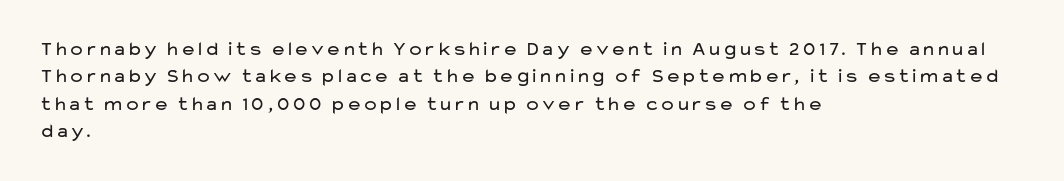
Q: Is the text bold? A: No.
Q: Is the text italic (slanted)? A: No, it is upright.
Q: Is the text underlined? A: No.
Q: How is the paragraph aligned? A: Left-aligned.
Q: Is the spacing between letters normal or unusually wide? A: Normal.
Q: Is the spacing between lines tight, normal or loose? A: Normal.
